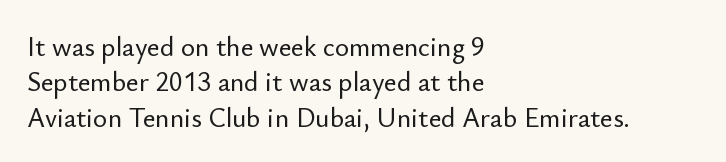
The image shows 27 px text type, upright; set left-aligned, normal line spacing (1.31x), normal letter spacing, not underlined.
